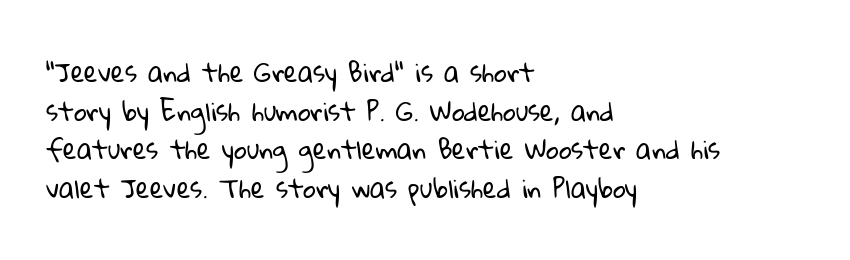
{"bold": "no", "underline": "no", "align": "left", "line_spacing": "normal", "line_spacing_ratio": 1.55, "letter_spacing": "normal", "letter_spacing_em": 0.0, "glyph_px": 25}
